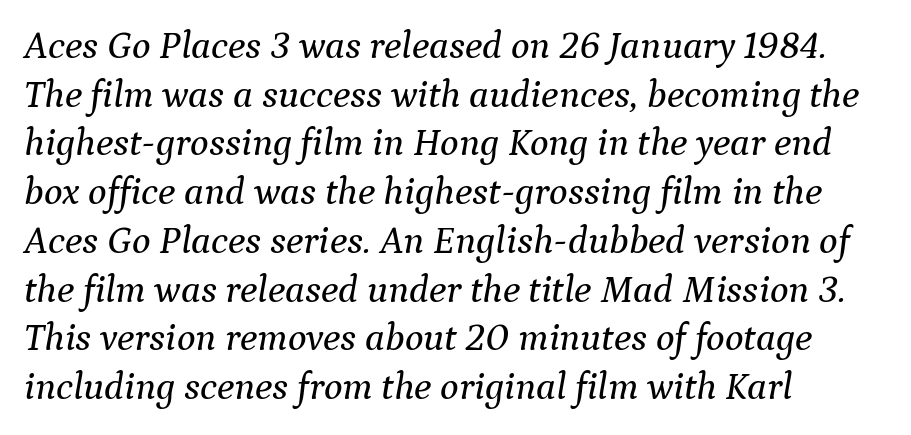
Q: Is the text italic (slanted)? A: Yes, it leans right by about 9 degrees.
Q: Is the typeface a serif or a sans-serif typeface? A: Serif.
Q: Is the text underlined? A: No.
Q: How is the paragraph aligned? A: Left-aligned.
Q: Is the spacing between letters normal or unusually wide? A: Normal.
Q: Is the spacing between lines tight, normal or loose? A: Normal.
Q: Width (condensed, normal, or wide)? A: Normal.
Q: Stroke contrast? A: Medium.
Q: x-height? A: Medium.
Q: Monospaced? A: No.
